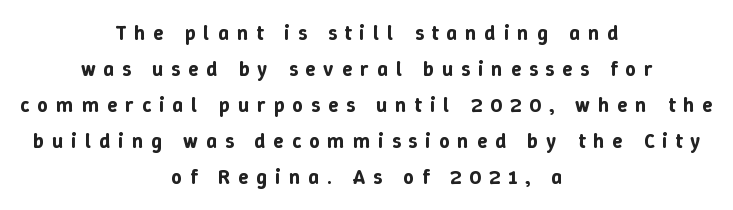
{"italic": "no", "underline": "no", "align": "center", "line_spacing_ratio": 1.72, "letter_spacing": "wide", "letter_spacing_em": 0.38, "glyph_px": 21}
